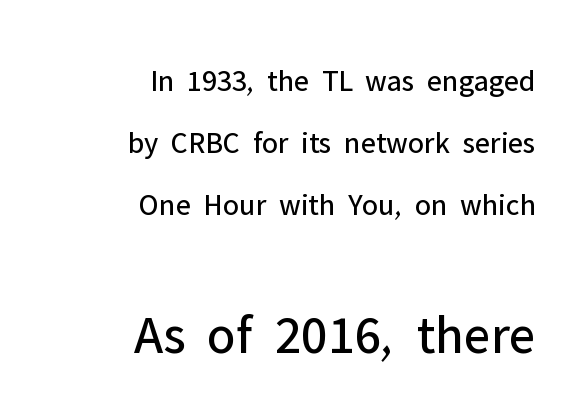
{"serif": "no", "italic": "no", "bold": "no", "weight": "regular", "width": "normal", "stroke_contrast": "low", "x_height": "medium", "monospaced": "no", "underline": "no", "align": "right", "line_spacing": "loose", "line_spacing_ratio": 2.0, "letter_spacing": "normal", "letter_spacing_em": 0.0, "larger_block": "second", "size_ratio": 1.77, "glyph_px": 55}
